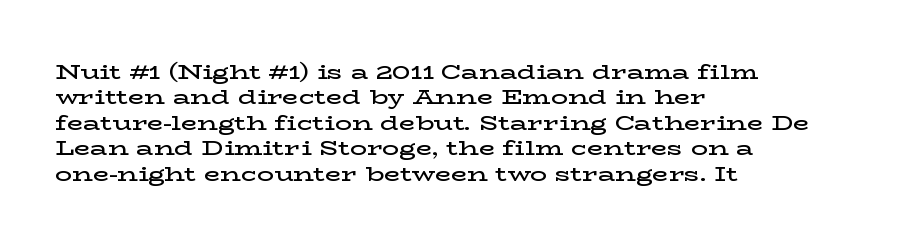
Q: Is the text bold? A: Semi-bold.
Q: Is the text italic (slanted)? A: No, it is upright.
Q: Is the text underlined? A: No.
Q: How is the paragraph aligned? A: Left-aligned.
Q: Is the spacing between letters normal or unusually wide? A: Normal.
